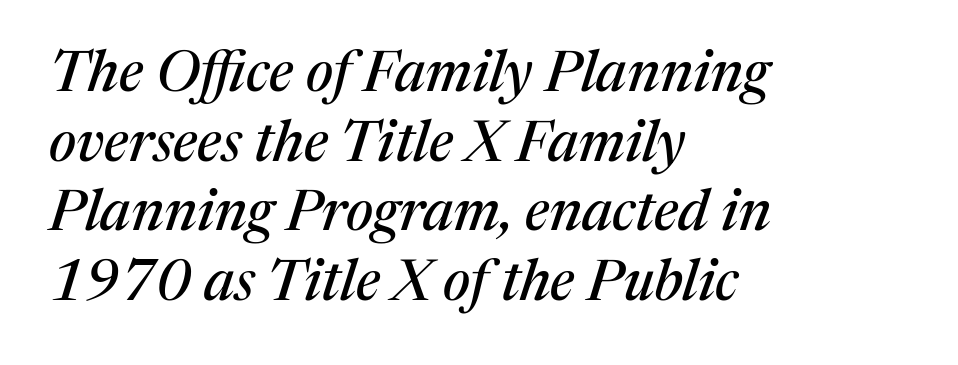
Every character sits at an angle, as italics do. Spacing verdict: proportional, widths tailored to each character. I'd call this a serif setting — the letters wear small feet. The rendering keeps characters at their native spacing. Is the block centered? No — it sits flush against the left margin.
